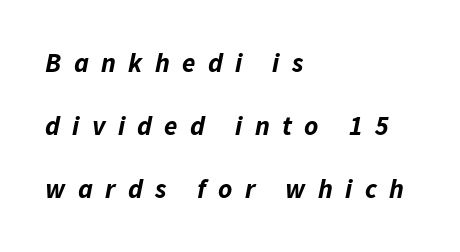
{"italic": "yes", "lean": "right", "slant_degrees": 11, "bold": "yes", "underline": "no", "align": "left", "line_spacing": "loose", "line_spacing_ratio": 2.34, "letter_spacing": "wide", "letter_spacing_em": 0.46, "glyph_px": 27}
